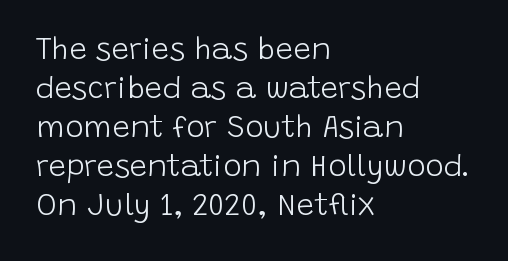
{"serif": "no", "italic": "no", "bold": "no", "weight": "light", "width": "normal", "stroke_contrast": "low", "x_height": "large", "monospaced": "no", "underline": "no", "align": "left", "line_spacing": "normal", "line_spacing_ratio": 1.26, "letter_spacing": "normal", "letter_spacing_em": 0.0, "glyph_px": 31}
